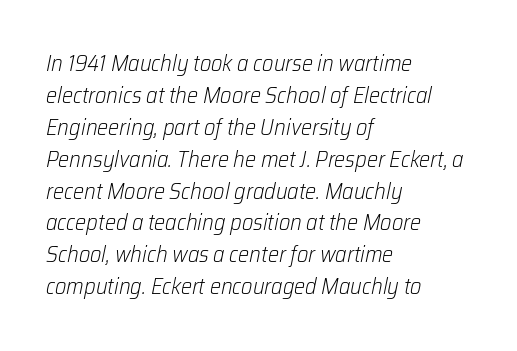
No extra ink here — the face is not bold. Nobody touched the tracking dial on this one. A normal amount of white space separates one row of letters from the next. The paragraph shown leans on its left margin. Lines of text with bare space underneath. In terms of posture, this sample is oblique.
